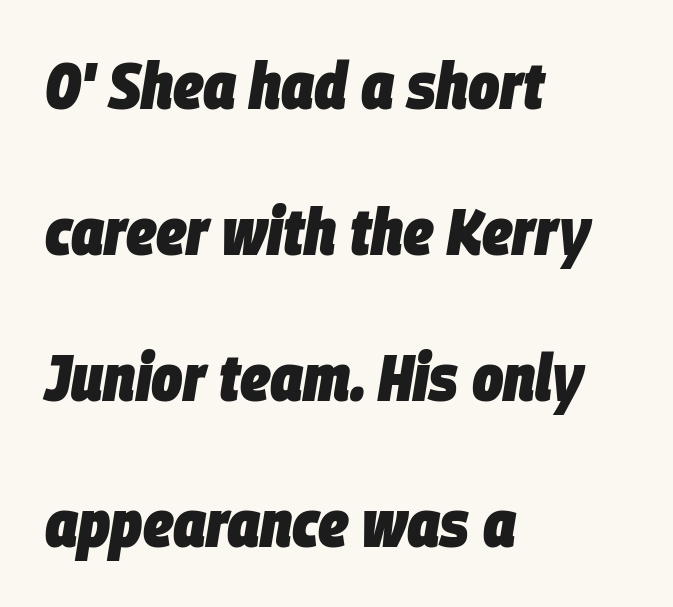
Notice how the passage keeps a crisp vertical edge on the left only. Typographic density is high because the face is bold. Descenders are the only things crossing below the line. Is the letter spacing exaggerated? No — it looks like the ordinary default.
